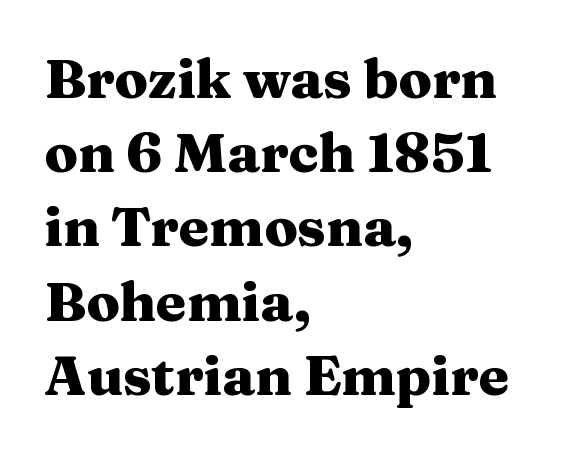
The image shows 55 px heavy, wide serif type, upright; set left-aligned, normal line spacing (1.35x), normal letter spacing, not underlined; medium stroke contrast and a medium x-height.
